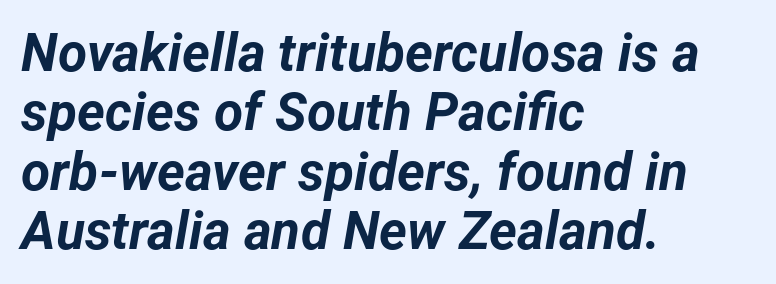
Q: Is the text bold? A: Yes.
Q: Is the text italic (slanted)? A: Yes, it leans right by about 12 degrees.
Q: Is the text underlined? A: No.
Q: How is the paragraph aligned? A: Left-aligned.
Q: Is the spacing between letters normal or unusually wide? A: Normal.
Q: Is the spacing between lines tight, normal or loose? A: Tight.
Q: Width (condensed, normal, or wide)? A: Normal.
Q: Stroke contrast? A: Low.
Q: x-height? A: Medium.
Q: Monospaced? A: No.
